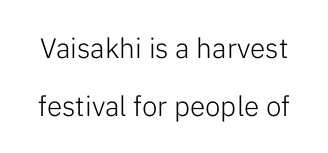
The image shows 28 px light sans-serif type, upright; set loose line spacing (2.06x), normal letter spacing, not underlined; low stroke contrast and a medium x-height.
